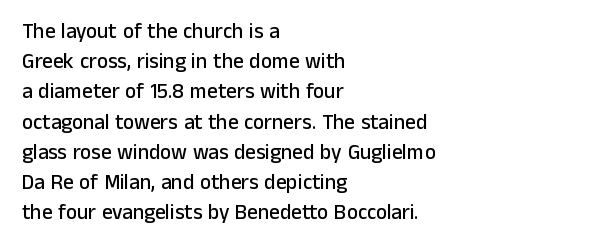
Q: Is the text italic (slanted)? A: No, it is upright.
Q: Is the text underlined? A: No.
Q: How is the paragraph aligned? A: Left-aligned.
Q: Is the spacing between letters normal or unusually wide? A: Normal.
Q: Is the spacing between lines tight, normal or loose? A: Normal.
